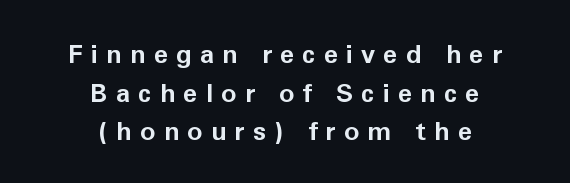
Q: Is the text bold? A: Yes.
Q: Is the text italic (slanted)? A: No, it is upright.
Q: Is the text underlined? A: No.
Q: How is the paragraph aligned? A: Centered.
Q: Is the spacing between letters normal or unusually wide? A: Unusually wide.
Q: Is the spacing between lines tight, normal or loose? A: Normal.
